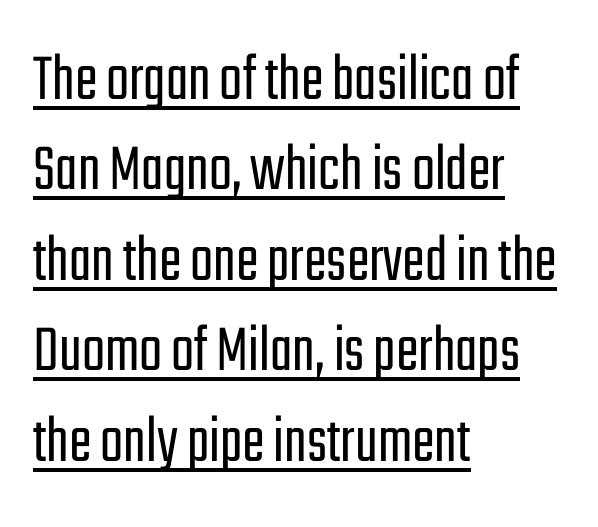
Q: Is the text bold? A: No.
Q: Is the text italic (slanted)? A: No, it is upright.
Q: Is the typeface a serif or a sans-serif typeface? A: Sans-serif.
Q: Is the text underlined? A: Yes.
Q: How is the paragraph aligned? A: Left-aligned.
Q: Is the spacing between letters normal or unusually wide? A: Normal.
Q: Is the spacing between lines tight, normal or loose? A: Normal.
Q: Width (condensed, normal, or wide)? A: Condensed.
Q: Stroke contrast? A: Low.
Q: x-height? A: Medium.
Q: Monospaced? A: No.
